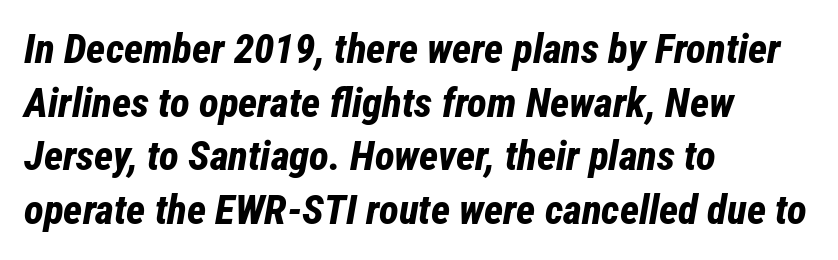
{"italic": "yes", "lean": "right", "slant_degrees": 12, "bold": "yes", "weight": "bold", "width": "condensed", "stroke_contrast": "low", "x_height": "medium", "monospaced": "no", "underline": "no", "align": "left", "line_spacing": "normal", "line_spacing_ratio": 1.31, "letter_spacing": "normal", "letter_spacing_em": 0.0, "glyph_px": 41}
